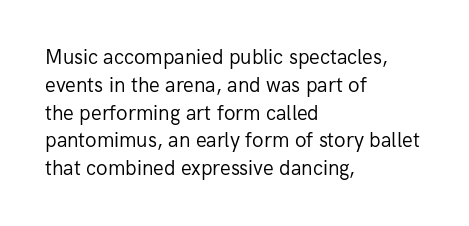
Nothing heavy about these letters — not bold at all. Compared with a centered layout, this one pins lines to the left instead. Spacing between characters is what you'd get straight out of the box. Posture: vertical. Anything drawn beneath the words? Only blank space.
